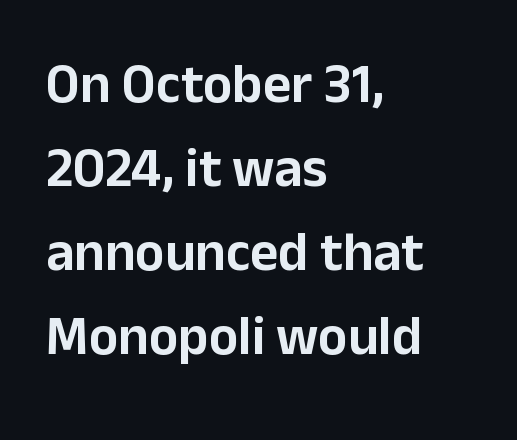
This rendering leaves character spacing at its baseline value. The area under the type is left untouched. The rendering anchors every line to the left-hand side. Spacing verdict: proportional, widths tailored to each character.
